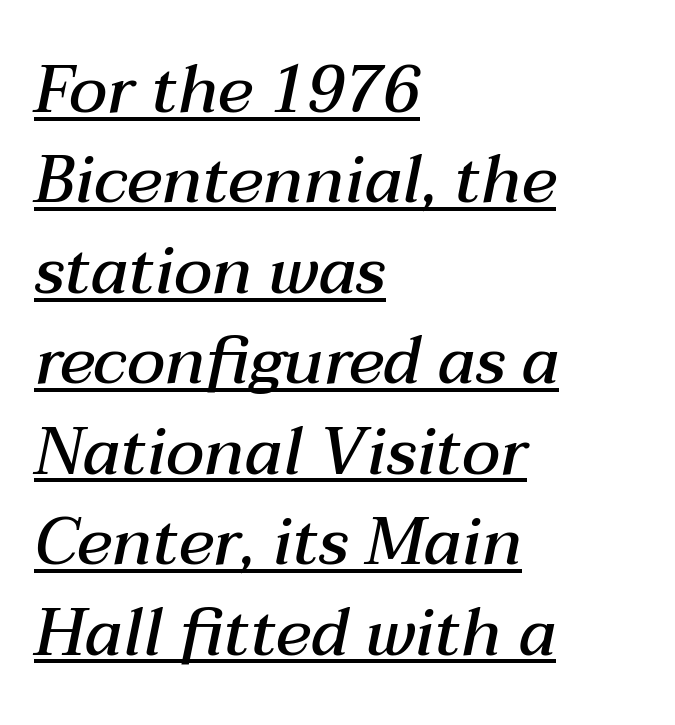
Q: Is the text bold? A: Semi-bold.
Q: Is the text italic (slanted)? A: Yes, it leans right by about 12 degrees.
Q: Is the text underlined? A: Yes.
Q: How is the paragraph aligned? A: Left-aligned.
Q: Is the spacing between letters normal or unusually wide? A: Normal.
Q: Is the spacing between lines tight, normal or loose? A: Normal.
Q: Width (condensed, normal, or wide)? A: Normal.
Q: Stroke contrast? A: Medium.
Q: x-height? A: Medium.
Q: Monospaced? A: No.
